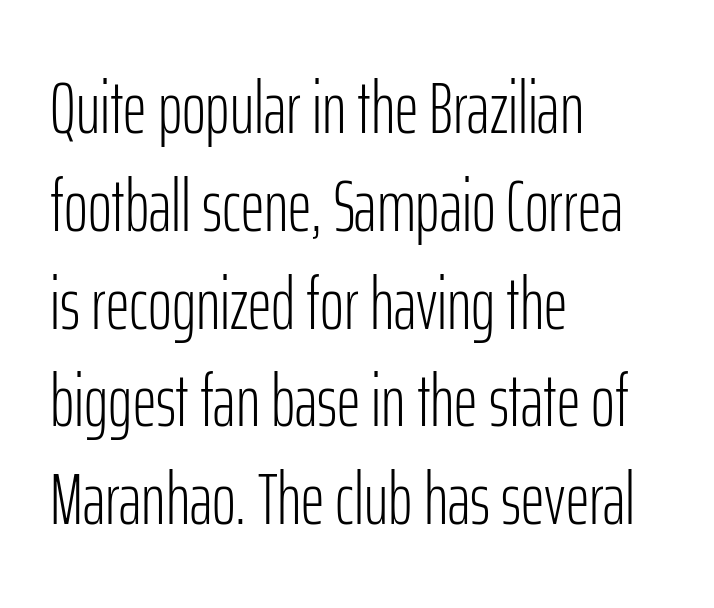
Q: Is the text bold? A: No.
Q: Is the text italic (slanted)? A: No, it is upright.
Q: Is the typeface a serif or a sans-serif typeface? A: Sans-serif.
Q: Is the text underlined? A: No.
Q: How is the paragraph aligned? A: Left-aligned.
Q: Is the spacing between letters normal or unusually wide? A: Normal.
Q: Is the spacing between lines tight, normal or loose? A: Normal.
Q: Width (condensed, normal, or wide)? A: Condensed.
Q: Stroke contrast? A: Low.
Q: x-height? A: Medium.
Q: Monospaced? A: No.
